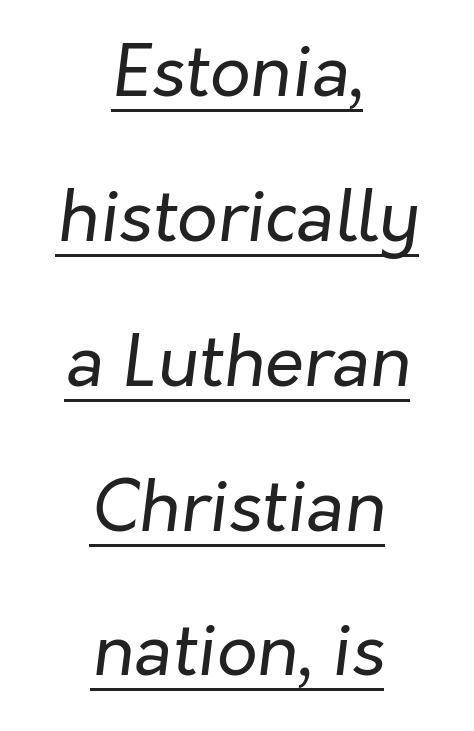
The image shows 71 px regular-weight type, italic (leaning right); set centered, loose line spacing (2.04x), normal letter spacing, underlined; low stroke contrast and a medium x-height.
